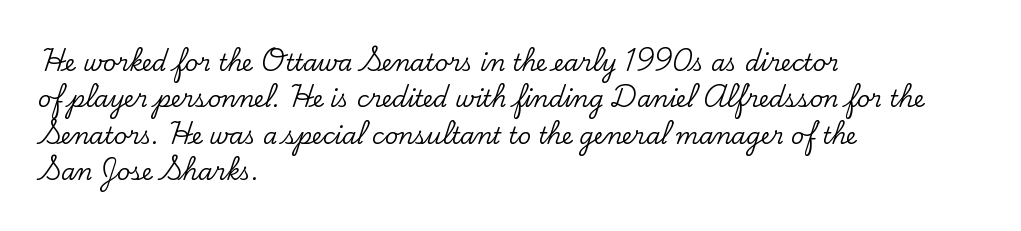
The image shows 23 px text type; set left-aligned, normal line spacing (1.58x), normal letter spacing, not underlined.
